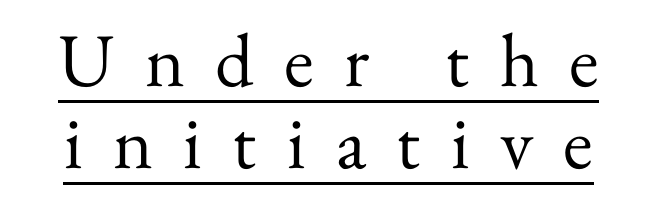
In terms of posture, this sample is upright. Character widths vary here, with narrow letters taking less room than wide ones. The space between consecutive lines is stingy. The rendering shows small feet on the letterforms — a serif design. Spacing between characters has been opened up far beyond the box default.
